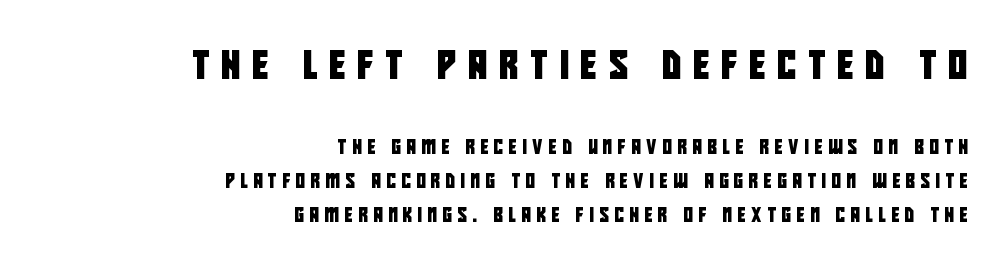
One-word summary of the alignment: right. Note the varied advance widths — an 'i' is clearly narrower than an 'm'. Vertical spacing — loose. The string is rendered with underlining switched off.
